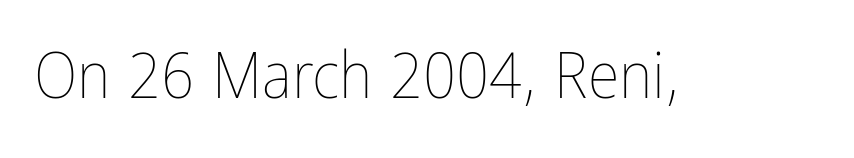
The image shows 65 px thin, condensed type, upright; set normal letter spacing, not underlined; low stroke contrast and a medium x-height.
